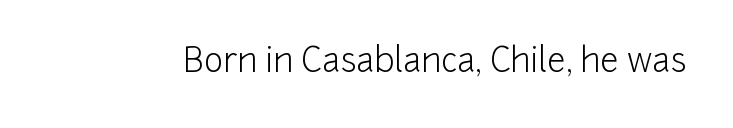
{"serif": "no", "italic": "no", "bold": "no", "weight": "light", "width": "normal", "stroke_contrast": "low", "x_height": "medium", "monospaced": "no", "underline": "no", "letter_spacing": "normal", "letter_spacing_em": 0.0, "glyph_px": 33}
